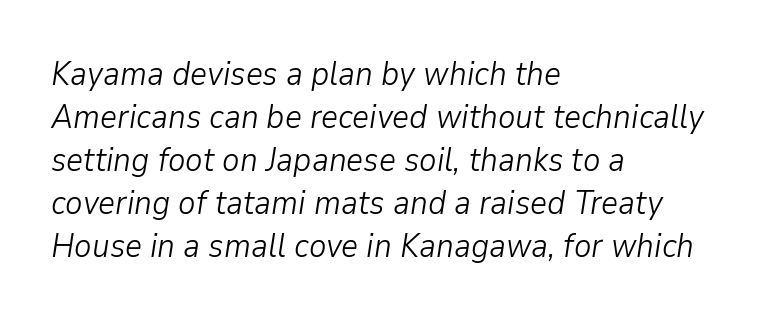
Q: Is the text bold? A: No.
Q: Is the text italic (slanted)? A: Yes, it leans right by about 9 degrees.
Q: Is the text underlined? A: No.
Q: How is the paragraph aligned? A: Left-aligned.
Q: Is the spacing between letters normal or unusually wide? A: Normal.
Q: Is the spacing between lines tight, normal or loose? A: Normal.
Q: Width (condensed, normal, or wide)? A: Normal.
Q: Stroke contrast? A: Low.
Q: x-height? A: Medium.
Q: Monospaced? A: No.
